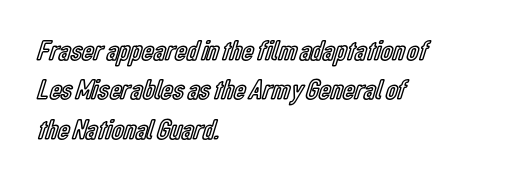
{"width": "condensed", "x_height": "medium", "monospaced": "no", "underline": "no", "align": "left", "line_spacing": "normal", "line_spacing_ratio": 1.36, "letter_spacing": "normal", "letter_spacing_em": 0.0, "glyph_px": 29}
